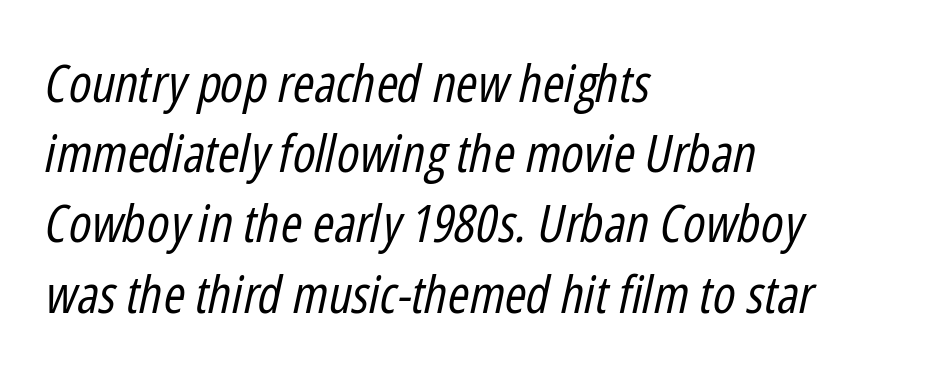
The image shows 52 px regular-weight, condensed type, italic (leaning right); set left-aligned, normal line spacing (1.35x), normal letter spacing, not underlined; low stroke contrast and a medium x-height.
